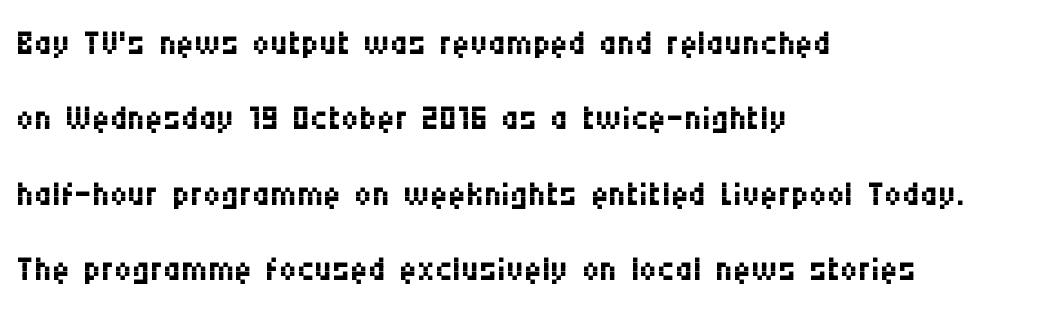
Q: Is the text bold? A: No.
Q: Is the text italic (slanted)? A: No, it is upright.
Q: Is the typeface a serif or a sans-serif typeface? A: Sans-serif.
Q: Is the text underlined? A: No.
Q: How is the paragraph aligned? A: Left-aligned.
Q: Is the spacing between letters normal or unusually wide? A: Normal.
Q: Is the spacing between lines tight, normal or loose? A: Normal.
Q: Width (condensed, normal, or wide)? A: Condensed.
Q: Stroke contrast? A: Medium.
Q: x-height? A: Large.
Q: Monospaced? A: No.
